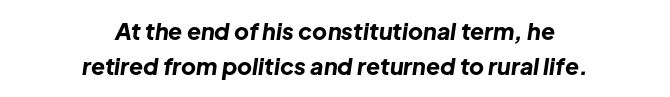
Short and long lines alike share a common midpoint. Characters follow at the spacing the type designer built in. The text carries the slant typical of an italic or oblique font. Emphasis by weight is at full strength: bold.
